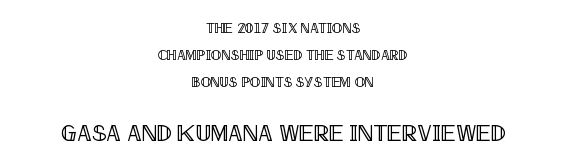
The image shows 23 px text type, upright; set centered, loose line spacing (1.94x), normal letter spacing, not underlined; the second (bottom) block is 1.64x larger.
